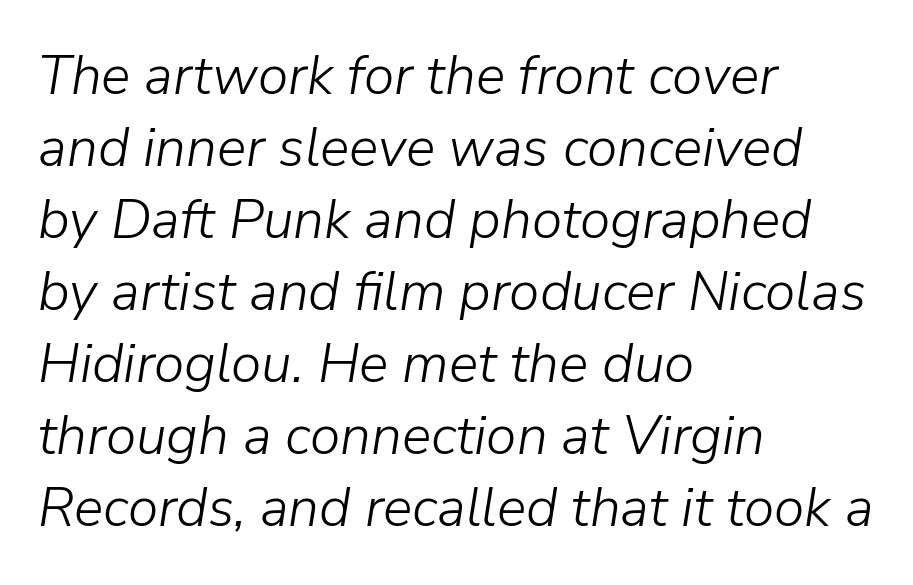
Regular leading. The characters are drawn with everyday or finer stroke widths. Is this a fixed-width face? No — the glyphs have proportional, varying widths. Honestly, the letter spacing is just normal — you wouldn't notice it. Descender tails drop into unmarked territory.
